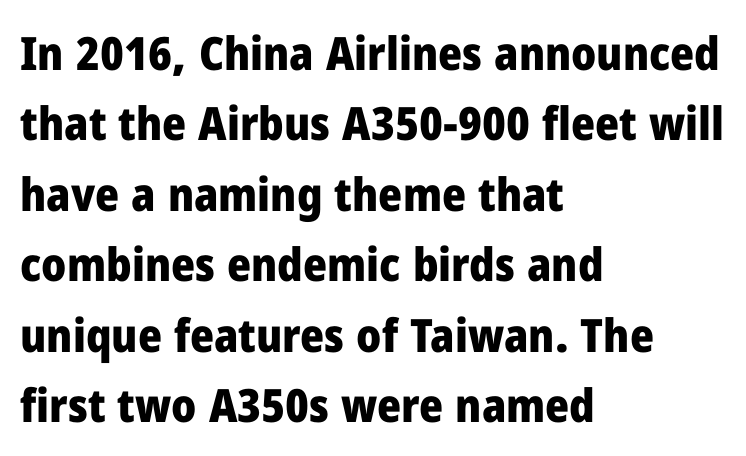
Q: Is the text bold? A: Yes.
Q: Is the text italic (slanted)? A: No, it is upright.
Q: Is the typeface a serif or a sans-serif typeface? A: Sans-serif.
Q: Is the text underlined? A: No.
Q: How is the paragraph aligned? A: Left-aligned.
Q: Is the spacing between letters normal or unusually wide? A: Normal.
Q: Is the spacing between lines tight, normal or loose? A: Normal.
Q: Width (condensed, normal, or wide)? A: Normal.
Q: Stroke contrast? A: Low.
Q: x-height? A: Medium.
Q: Monospaced? A: No.
